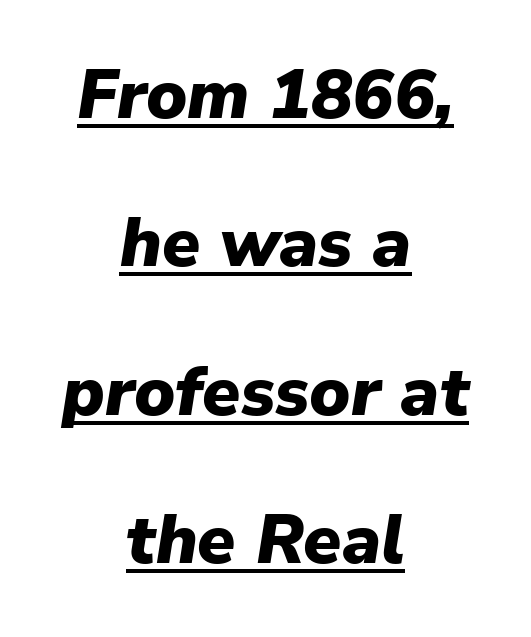
Q: Is the text bold? A: Yes.
Q: Is the text italic (slanted)? A: Yes, it leans right by about 9 degrees.
Q: Is the text underlined? A: Yes.
Q: How is the paragraph aligned? A: Centered.
Q: Is the spacing between letters normal or unusually wide? A: Normal.
Q: Is the spacing between lines tight, normal or loose? A: Loose.
Q: Width (condensed, normal, or wide)? A: Normal.
Q: Stroke contrast? A: Low.
Q: x-height? A: Medium.
Q: Monospaced? A: No.
